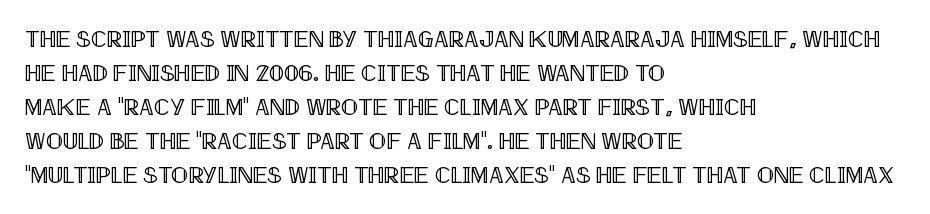
The image shows 23 px text type, upright; set left-aligned, normal line spacing (1.48x), normal letter spacing, not underlined.
